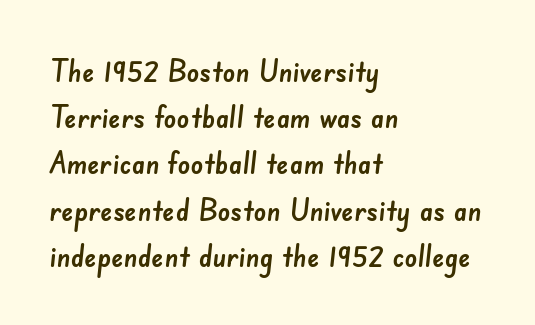
The image shows 31 px sans-serif type; set left-aligned, normal line spacing (1.49x), normal letter spacing, not underlined; low stroke contrast and a small x-height.
